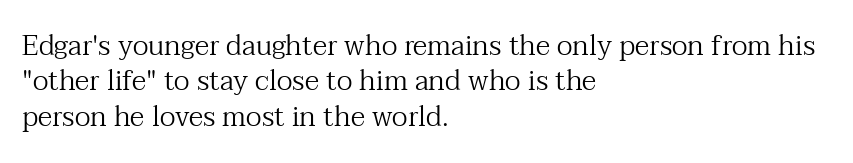
{"serif": "yes", "italic": "no", "bold": "no", "weight": "regular", "width": "normal", "stroke_contrast": "medium", "x_height": "medium", "monospaced": "no", "underline": "no", "align": "left", "line_spacing": "normal", "line_spacing_ratio": 1.26, "letter_spacing": "normal", "letter_spacing_em": 0.0, "glyph_px": 28}
